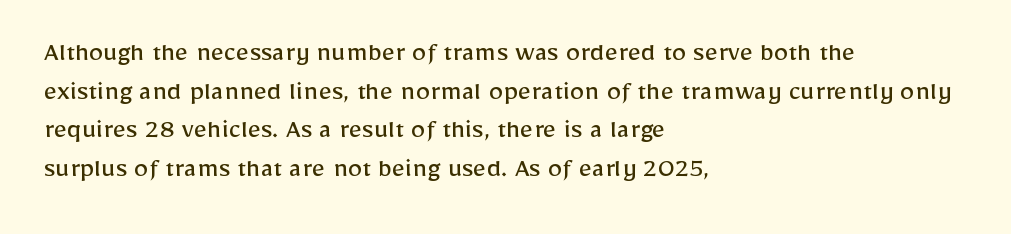
Q: Is the text bold? A: No.
Q: Is the text italic (slanted)? A: No, it is upright.
Q: Is the typeface a serif or a sans-serif typeface? A: Sans-serif.
Q: Is the text underlined? A: No.
Q: How is the paragraph aligned? A: Left-aligned.
Q: Is the spacing between letters normal or unusually wide? A: Normal.
Q: Is the spacing between lines tight, normal or loose? A: Normal.
Q: Width (condensed, normal, or wide)? A: Normal.
Q: Stroke contrast? A: Low.
Q: x-height? A: Medium.
Q: Monospaced? A: No.
